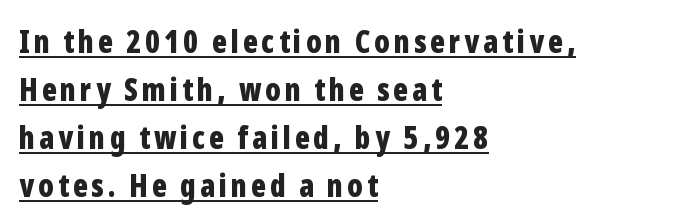
Typeset ragged right — the left edge is the straight one. Students, observe the line beneath the letters — that is underlining. This block has exactly the height ordinary leading produces. A roman cut, with each character standing at attention.
